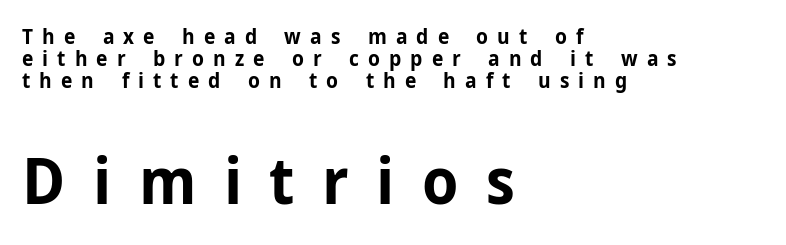
The image shows 64 px bold sans-serif type, upright; set left-aligned, tight line spacing (1.04x), unusually wide letter spacing (+0.43 em), not underlined; the second (bottom) block is 3.05x larger; low stroke contrast and a medium x-height.
